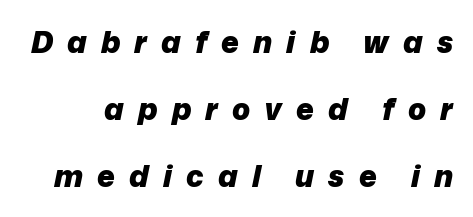
In terms of posture, this sample is oblique. Notice how thick the strokes are: this is what a full bold looks like. Letter spacing: wide. You could not count columns in this text — the font is proportionally spaced.
